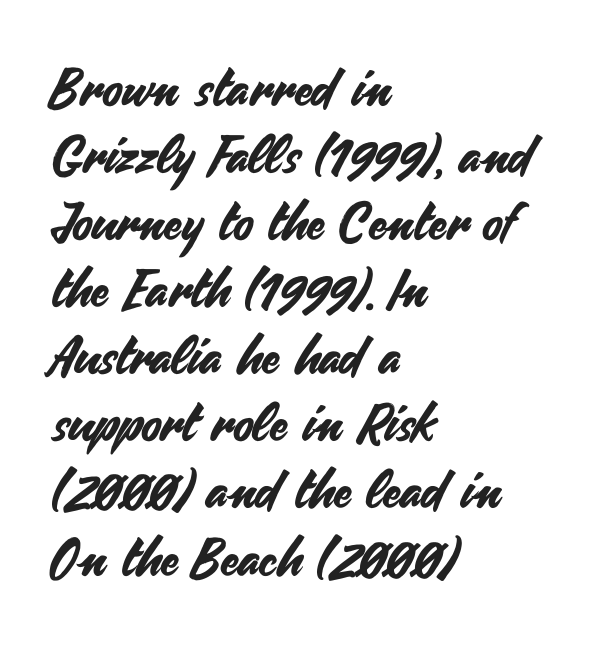
Line beginnings align vertically; line endings do not. Spacing between characters is what you'd get straight out of the box. A typesetter would call this leading conventional body-copy spacing. What kind of face is this? One without serifs — a sans.
